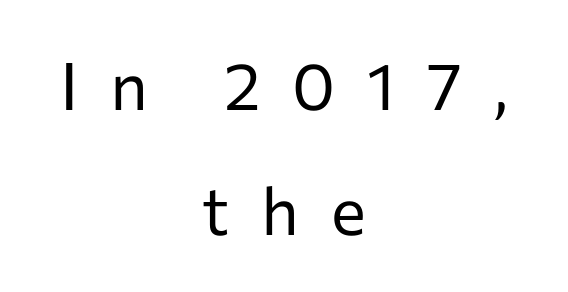
{"serif": "no", "italic": "no", "bold": "no", "weight": "regular", "width": "normal", "stroke_contrast": "low", "x_height": "medium", "monospaced": "no", "underline": "no", "align": "center", "line_spacing": "loose", "line_spacing_ratio": 1.9, "letter_spacing": "wide", "letter_spacing_em": 0.48, "glyph_px": 66}
